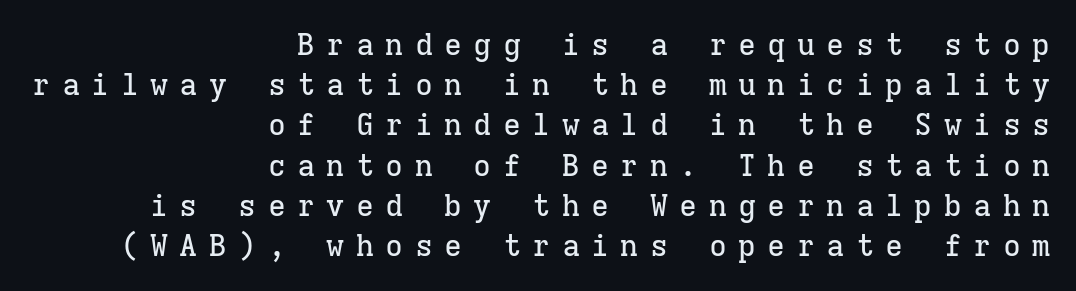
Q: Is the text italic (slanted)? A: No, it is upright.
Q: Is the typeface a serif or a sans-serif typeface? A: Serif.
Q: Is the text underlined? A: No.
Q: How is the paragraph aligned? A: Right-aligned.
Q: Is the spacing between letters normal or unusually wide? A: Unusually wide.
Q: Is the spacing between lines tight, normal or loose? A: Normal.
Q: Width (condensed, normal, or wide)? A: Normal.
Q: Stroke contrast? A: Low.
Q: x-height? A: Medium.
Q: Monospaced? A: Yes.
